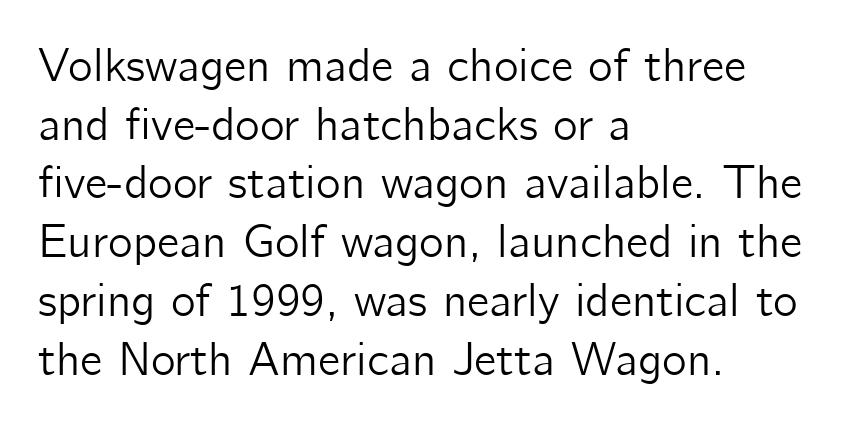
Every row of glyphs begins at an identical x-position on the left. Classification — sans serif. The letters advance in unequal steps, a hallmark of proportional type. A normal amount of white space separates one row of letters from the next. No word sits above an underline. Characters follow at the spacing the type designer built in.
